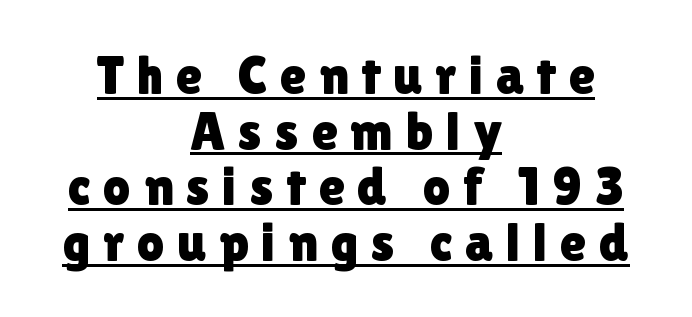
{"serif": "no", "italic": "no", "width": "normal", "stroke_contrast": "low", "x_height": "medium", "monospaced": "no", "underline": "yes", "align": "center", "line_spacing": "tight", "line_spacing_ratio": 1.03, "letter_spacing": "wide", "letter_spacing_em": 0.23, "glyph_px": 54}
